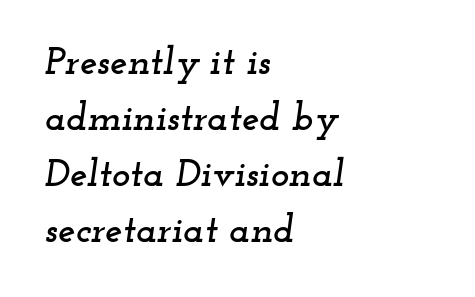
Varying glyph widths throughout — classic text-font behaviour. The rendering applies a slant to the glyphs. Plain, unruled lines of type. The passage is arranged the way most books set body copy — flush left. One glance says typical: line gaps are just what's usual.
